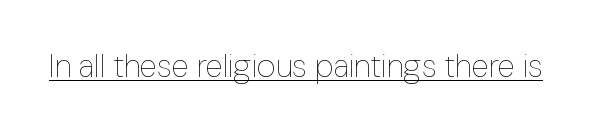
Q: Is the text bold? A: No.
Q: Is the text italic (slanted)? A: No, it is upright.
Q: Is the text underlined? A: Yes.
Q: Is the spacing between letters normal or unusually wide? A: Normal.
Q: Width (condensed, normal, or wide)? A: Condensed.
Q: Stroke contrast? A: Low.
Q: x-height? A: Medium.
Q: Monospaced? A: No.
